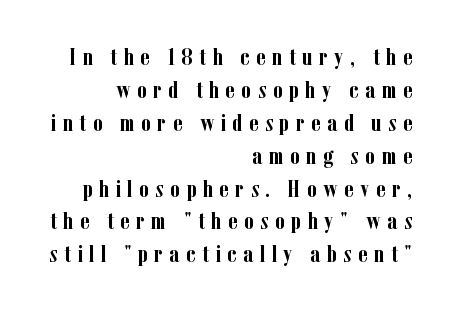
The image shows 24 px bold type, upright; set right-aligned, normal line spacing (1.37x), unusually wide letter spacing (+0.27 em), not underlined.
